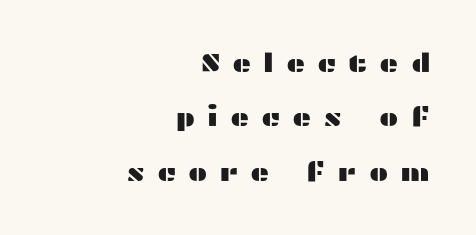
The space beneath each line is pristine and unruled. Words appear elongated and porous because spacing is wide. The space between consecutive lines is lavish. The setting favours the right margin, as signatures and pull-quotes sometimes do. Characters remain perfectly vertical along every line.
